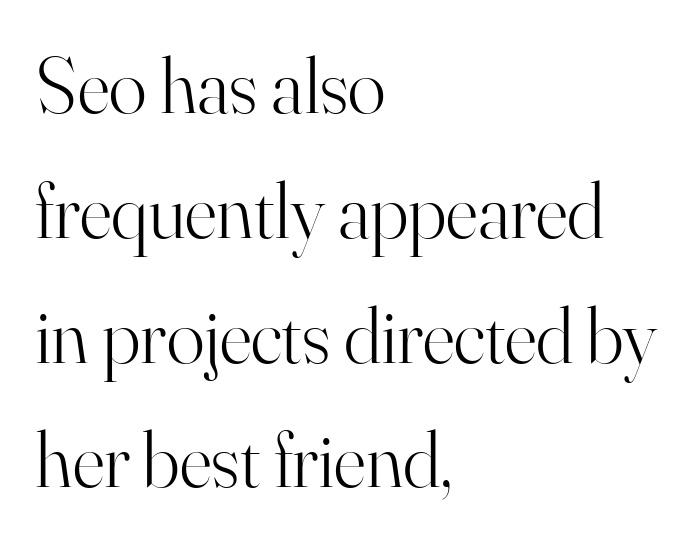
Q: Is the text bold? A: No.
Q: Is the text italic (slanted)? A: No, it is upright.
Q: Is the typeface a serif or a sans-serif typeface? A: Serif.
Q: Is the text underlined? A: No.
Q: How is the paragraph aligned? A: Left-aligned.
Q: Is the spacing between letters normal or unusually wide? A: Normal.
Q: Is the spacing between lines tight, normal or loose? A: Normal.
Q: Width (condensed, normal, or wide)? A: Normal.
Q: Stroke contrast? A: High.
Q: x-height? A: Small.
Q: Monospaced? A: No.
